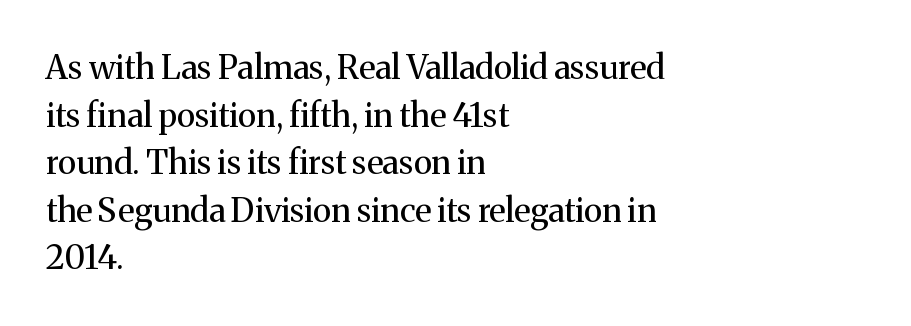
All the whitespace from short lines collects on the right. Old-style or modern, the face here clearly has serifs. The letterforms sit shoulder to shoulder at normal distance. Underlining? Definitely not there. This reads as an unemphasized weight, regular at the heaviest. Notice how the stems are strictly vertical — no italics here.
